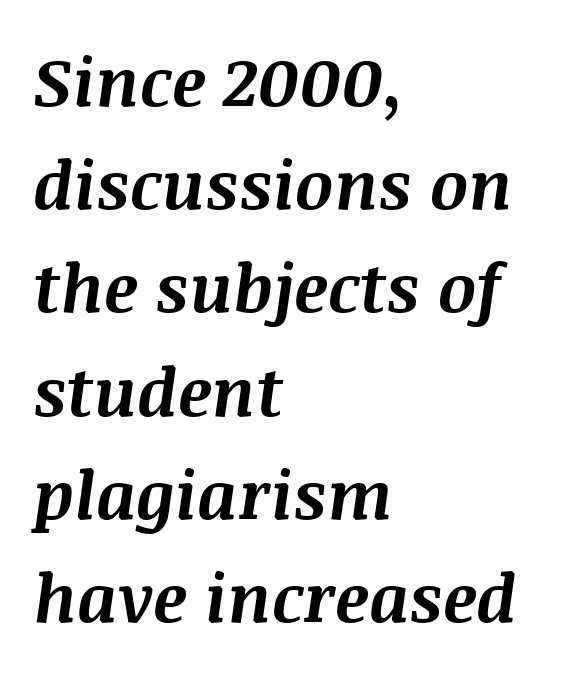
Q: Is the text bold? A: Yes.
Q: Is the text italic (slanted)? A: Yes, it leans right by about 8 degrees.
Q: Is the text underlined? A: No.
Q: How is the paragraph aligned? A: Left-aligned.
Q: Is the spacing between letters normal or unusually wide? A: Normal.
Q: Is the spacing between lines tight, normal or loose? A: Normal.
Q: Width (condensed, normal, or wide)? A: Normal.
Q: Stroke contrast? A: Medium.
Q: x-height? A: Large.
Q: Monospaced? A: No.
